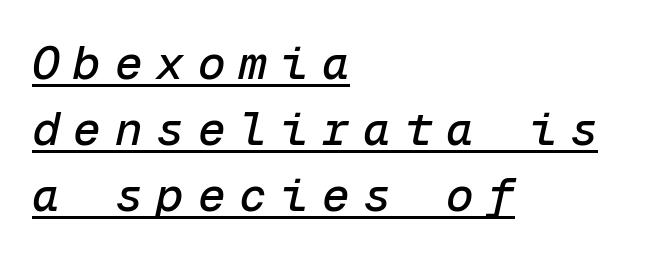
Q: Is the text italic (slanted)? A: Yes, it leans right by about 12 degrees.
Q: Is the text underlined? A: Yes.
Q: How is the paragraph aligned? A: Left-aligned.
Q: Is the spacing between letters normal or unusually wide? A: Unusually wide.
Q: Is the spacing between lines tight, normal or loose? A: Normal.
Q: Width (condensed, normal, or wide)? A: Normal.
Q: Stroke contrast? A: Low.
Q: x-height? A: Medium.
Q: Monospaced? A: Yes.
